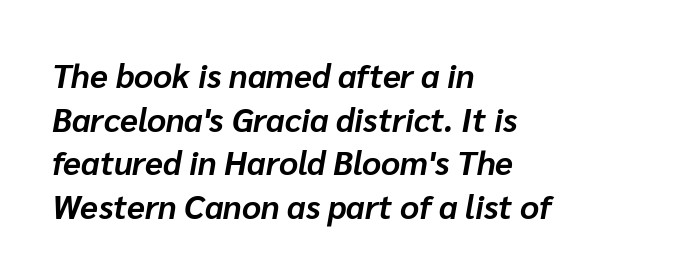
The image shows 33 px bold type, italic (leaning right); set left-aligned, normal line spacing (1.32x), normal letter spacing, not underlined; low stroke contrast and a medium x-height.
